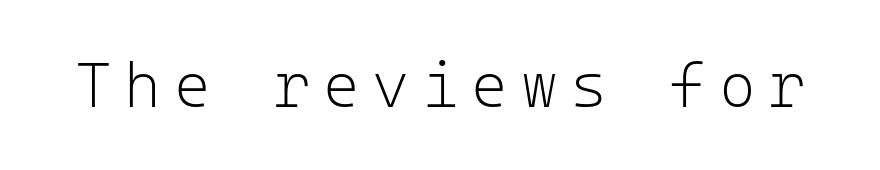
The rendering uses typewriter-style spacing with identical character cells. Bold? No — there's no thickening of the strokes. Unlike italic type, these characters show no tilt at all. Each word looks stretched out because of the extra space between its letters. Check the space under the baseline: it is left empty. The text was rendered using a sans face with plain stroke endings.
